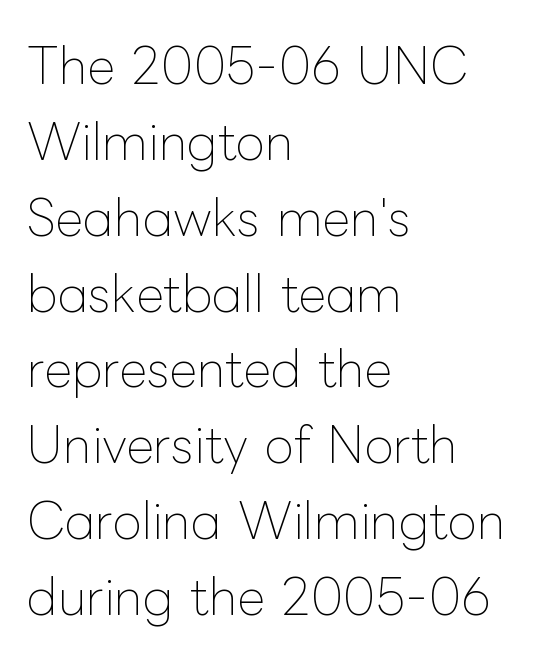
The image shows 48 px thin type, upright; set left-aligned, normal line spacing (1.58x), normal letter spacing, not underlined; low stroke contrast and a medium x-height.
